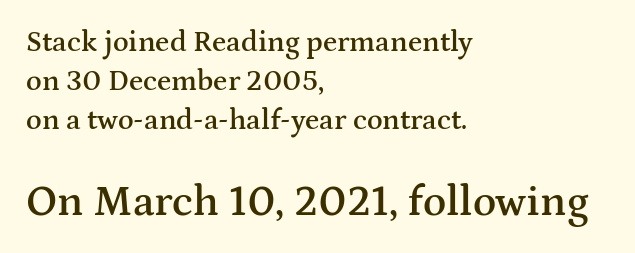
One glance says typical: line gaps are just what's usual. Weight: semibold (demi). These lines are rendered in a variable-pitch font. You get the small type first, then a jump to larger type. Spacing between characters is what you'd get straight out of the box.
